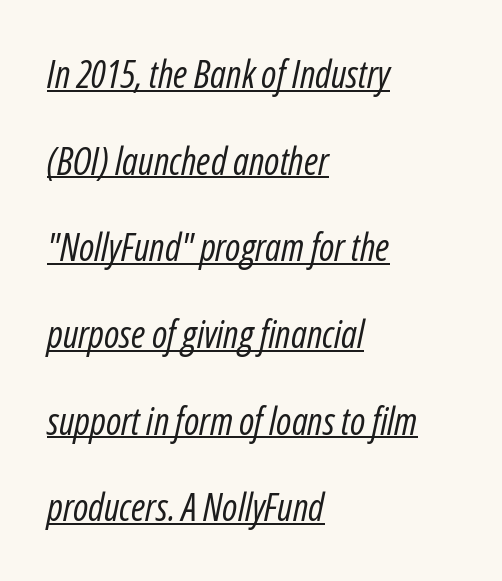
The image shows 38 px regular-weight, condensed type, italic (leaning right); set left-aligned, loose line spacing (2.28x), normal letter spacing, underlined; low stroke contrast and a medium x-height.
